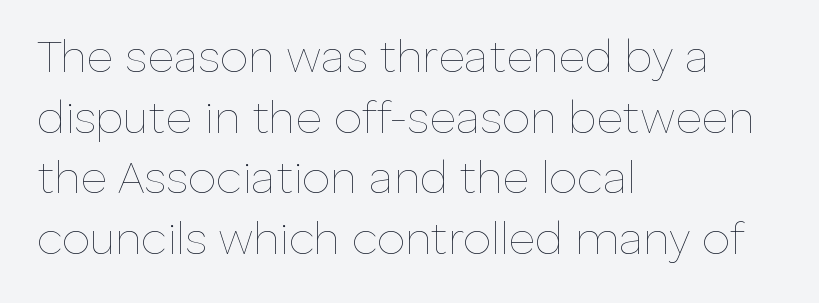
The image shows 45 px thin type, upright; set left-aligned, normal line spacing (1.35x), normal letter spacing, not underlined; low stroke contrast and a medium x-height.
